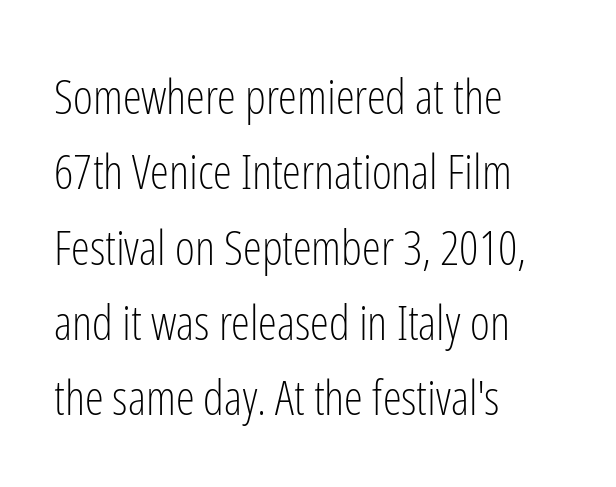
This rendering uses left alignment, leaving the right contour irregular. The type family on display is of the sans-serif kind. Lines of text with bare space underneath. Heaviness? Minimal to ordinary, like unemphasized prose.
